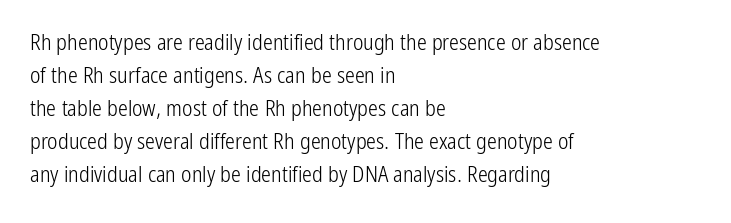
Q: Is the text bold? A: No.
Q: Is the text italic (slanted)? A: No, it is upright.
Q: Is the text underlined? A: No.
Q: How is the paragraph aligned? A: Left-aligned.
Q: Is the spacing between letters normal or unusually wide? A: Normal.
Q: Is the spacing between lines tight, normal or loose? A: Normal.
